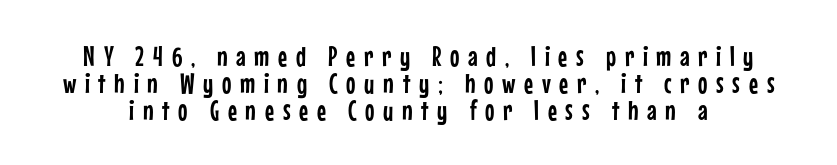
Inter-character spacing is expanded well beyond the font's built-in metrics. Style check: upright. Do the characters align in a grid? No, the font is proportional. Does the leading feel generous? Not at all — it's pinched. A typesetter would label this face a sans.
